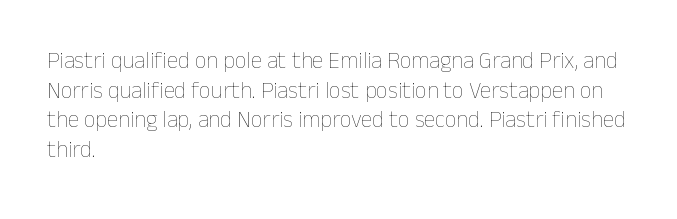
{"italic": "no", "bold": "no", "underline": "no", "align": "left", "line_spacing": "normal", "line_spacing_ratio": 1.29, "letter_spacing": "normal", "letter_spacing_em": 0.0, "glyph_px": 23}
